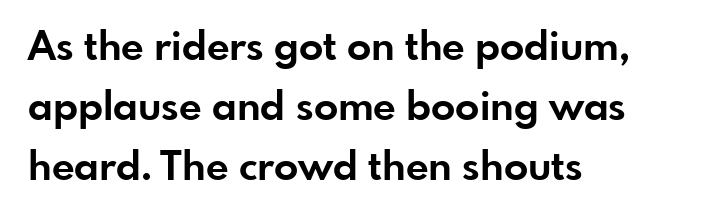
The image shows 40 px bold sans-serif type, upright; set left-aligned, normal line spacing (1.5x), normal letter spacing, not underlined; low stroke contrast and a small x-height.
